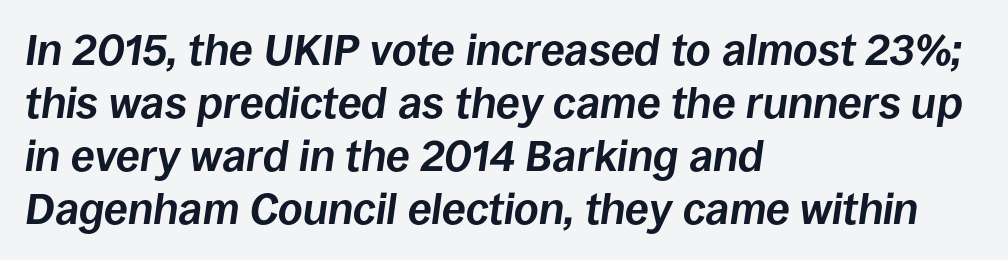
The image shows 43 px bold type, italic (leaning right); set left-aligned, line spacing 1.23x, normal letter spacing, not underlined; low stroke contrast and a large x-height.
